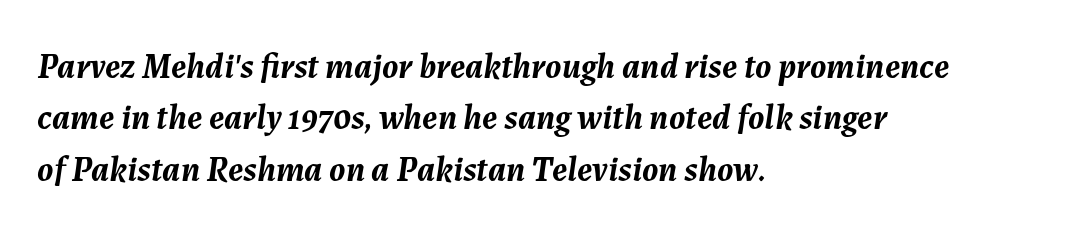
{"italic": "yes", "lean": "right", "slant_degrees": 7, "bold": "yes", "weight": "semibold", "width": "normal", "stroke_contrast": "medium", "x_height": "medium", "monospaced": "no", "underline": "no", "align": "left", "line_spacing": "normal", "line_spacing_ratio": 1.47, "letter_spacing": "normal", "letter_spacing_em": 0.0, "glyph_px": 35}
